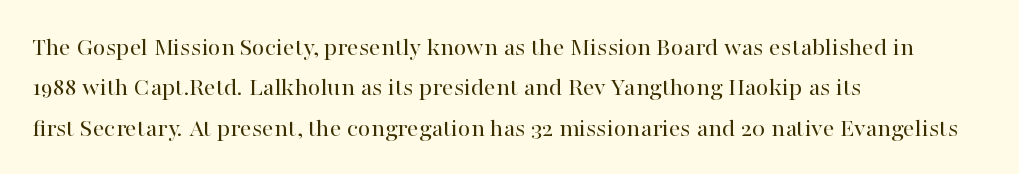
Q: Is the text bold? A: No.
Q: Is the text italic (slanted)? A: No, it is upright.
Q: Is the text underlined? A: No.
Q: How is the paragraph aligned? A: Left-aligned.
Q: Is the spacing between letters normal or unusually wide? A: Normal.
Q: Is the spacing between lines tight, normal or loose? A: Normal.
